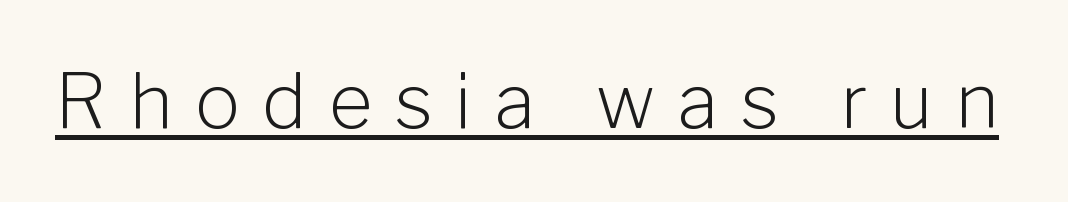
The image shows 75 px light sans-serif type, upright; set unusually wide letter spacing (+0.3 em), underlined; low stroke contrast and a medium x-height.
